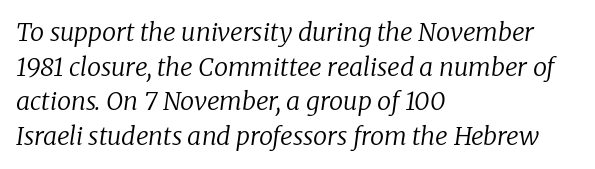
The image shows 25 px text type, italic (leaning right); set left-aligned, normal line spacing (1.39x), normal letter spacing, not underlined.
